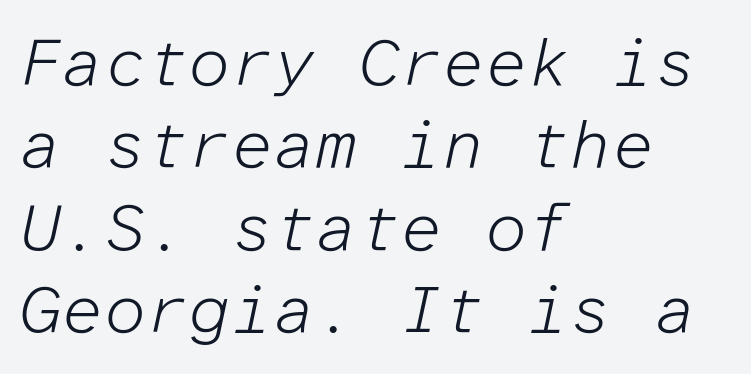
The image shows 67 px light type, italic (leaning right), monospaced; set left-aligned, line spacing 1.23x, normal letter spacing, not underlined; low stroke contrast and a medium x-height.
